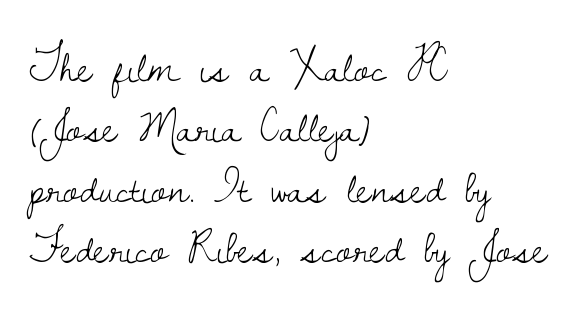
Q: Is the text bold? A: No.
Q: Is the text italic (slanted)? A: Yes.
Q: Is the typeface a serif or a sans-serif typeface? A: Serif.
Q: Is the text underlined? A: No.
Q: How is the paragraph aligned? A: Left-aligned.
Q: Is the spacing between letters normal or unusually wide? A: Normal.
Q: Is the spacing between lines tight, normal or loose? A: Normal.
Q: Width (condensed, normal, or wide)? A: Normal.
Q: Stroke contrast? A: Low.
Q: x-height? A: Small.
Q: Monospaced? A: No.
